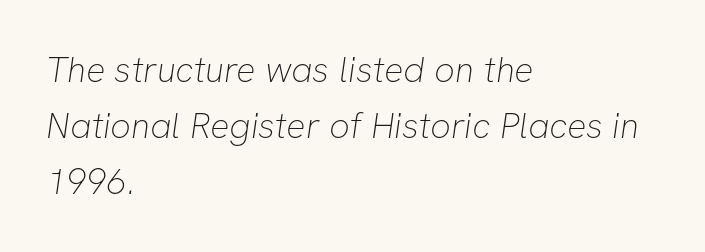
The image shows 36 px thin sans-serif type; set left-aligned, normal line spacing (1.56x), normal letter spacing, not underlined; low stroke contrast and a medium x-height.
